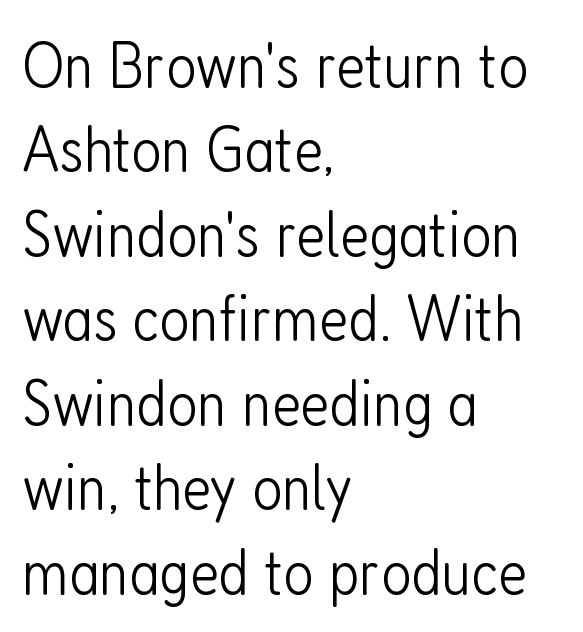
Underlining? Definitely not there. Posture: vertical. The characters are drawn with everyday or finer stroke widths. The paragraph shown leans on its left margin. Look at the tracking — it's just the regular setting, nothing added.
